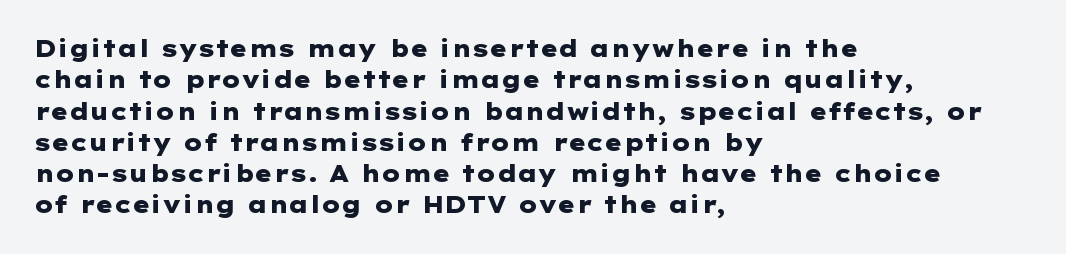
{"italic": "no", "bold": "yes", "underline": "no", "align": "left", "line_spacing": "normal", "line_spacing_ratio": 1.36, "letter_spacing": "normal", "letter_spacing_em": 0.0, "glyph_px": 23}
